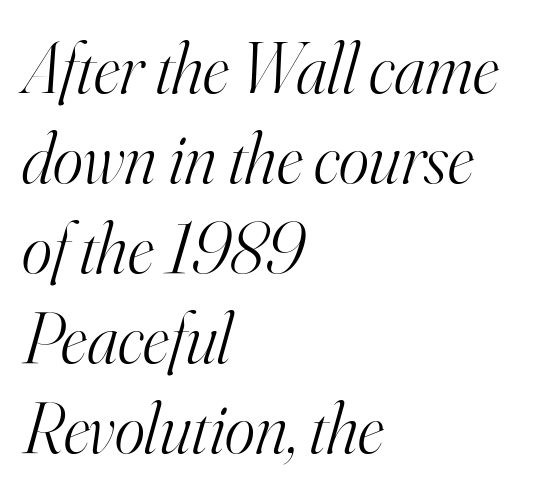
Does extra space separate the letters? No, they use regular spacing. These lines are rendered in a variable-pitch font. The typeface has the unassuming heft of standard copy or less. Designer's note — italics engaged. The rendering shows small feet on the letterforms — a serif design. The vertical gap from one line to the next is medium.
